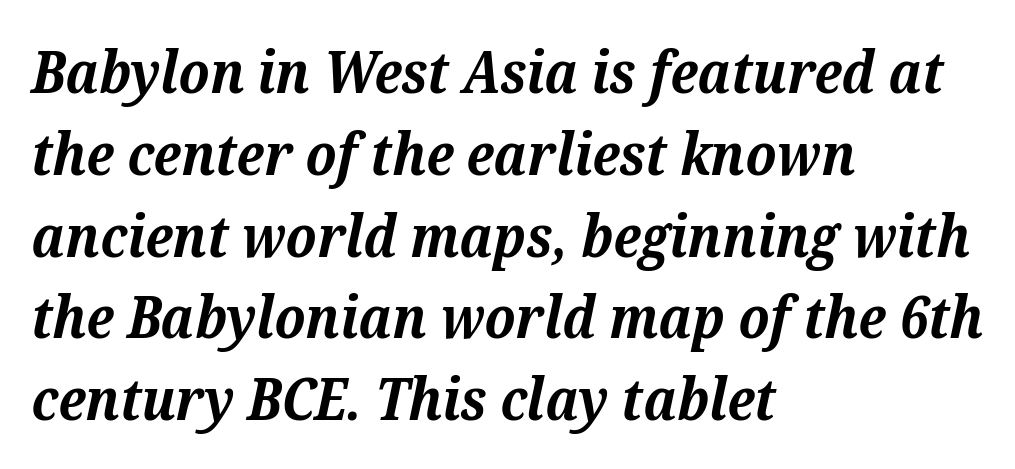
The image shows 58 px bold serif type, italic (leaning right); set left-aligned, normal line spacing (1.41x), normal letter spacing, not underlined; medium stroke contrast and a medium x-height.
